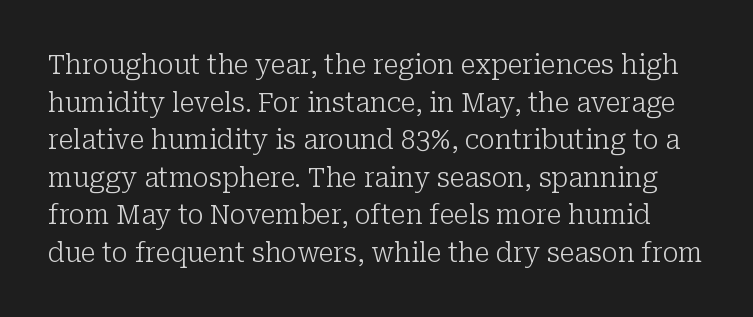
{"italic": "no", "bold": "no", "underline": "no", "line_spacing": "normal", "line_spacing_ratio": 1.39, "letter_spacing": "normal", "letter_spacing_em": 0.0, "glyph_px": 27}
